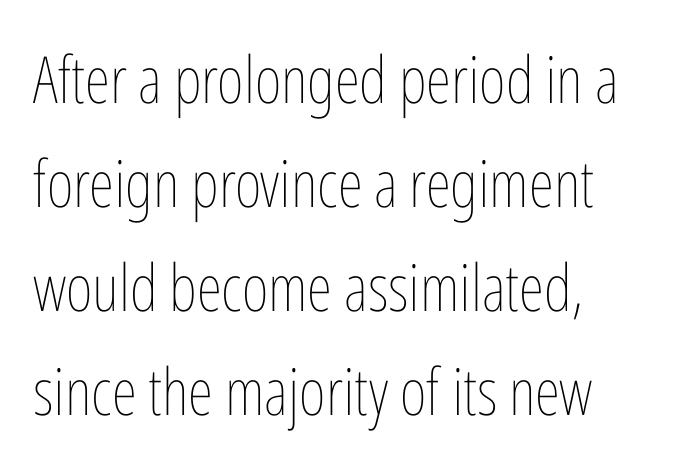
Q: Is the text bold? A: No.
Q: Is the text italic (slanted)? A: No, it is upright.
Q: Is the text underlined? A: No.
Q: How is the paragraph aligned? A: Left-aligned.
Q: Is the spacing between letters normal or unusually wide? A: Normal.
Q: Is the spacing between lines tight, normal or loose? A: Normal.
Q: Width (condensed, normal, or wide)? A: Condensed.
Q: Stroke contrast? A: Low.
Q: x-height? A: Medium.
Q: Monospaced? A: No.
